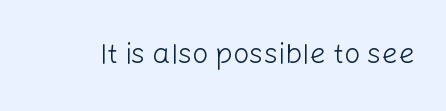
Q: Is the text bold? A: No.
Q: Is the text italic (slanted)? A: No, it is upright.
Q: Is the typeface a serif or a sans-serif typeface? A: Sans-serif.
Q: Is the text underlined? A: No.
Q: Is the spacing between letters normal or unusually wide? A: Normal.
Q: Width (condensed, normal, or wide)? A: Normal.
Q: Stroke contrast? A: Low.
Q: x-height? A: Medium.
Q: Monospaced? A: No.
